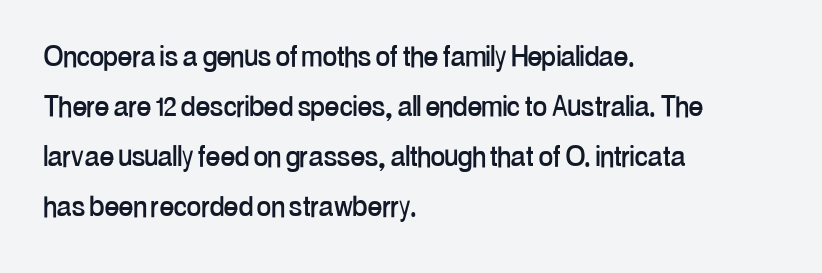
Look at the tracking — it's just the regular setting, nothing added. Each line starts at the same left margin while the right side varies. Plain, unruled lines of type. This sample has the flowing, uneven cadence of proportional lettering. To sum up the face: it is a sans, with no serifs.
